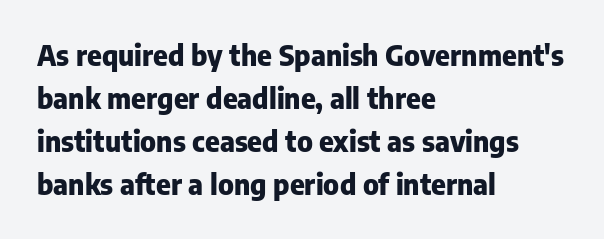
Q: Is the text bold? A: Yes.
Q: Is the text italic (slanted)? A: No, it is upright.
Q: Is the typeface a serif or a sans-serif typeface? A: Sans-serif.
Q: Is the text underlined? A: No.
Q: How is the paragraph aligned? A: Left-aligned.
Q: Is the spacing between letters normal or unusually wide? A: Normal.
Q: Is the spacing between lines tight, normal or loose? A: Normal.
Q: Width (condensed, normal, or wide)? A: Normal.
Q: Stroke contrast? A: Low.
Q: x-height? A: Medium.
Q: Monospaced? A: No.
